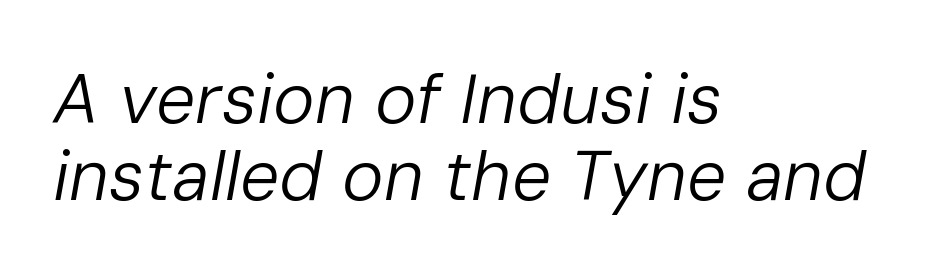
The image shows 70 px regular-weight type, italic (leaning right); set left-aligned, tight line spacing (1.1x), normal letter spacing, not underlined; low stroke contrast and a medium x-height.
